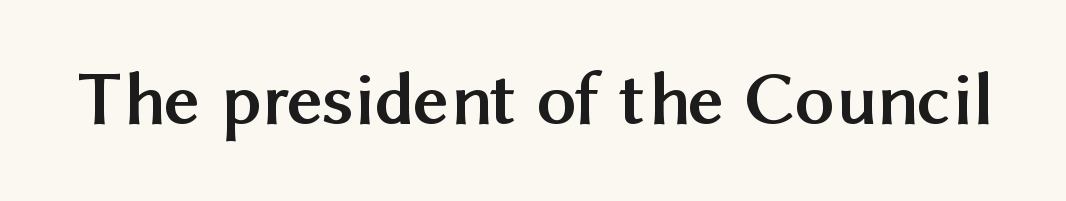
Type style note: lacks serifs. Glance below the letters and you will spot only blank space. You could not count columns in this text — the font is proportionally spaced. This rendering leaves character spacing at its baseline value. Typesetter's note: full bold, strokes at maximum text heaviness. These lines were composed using upright roman letters.
